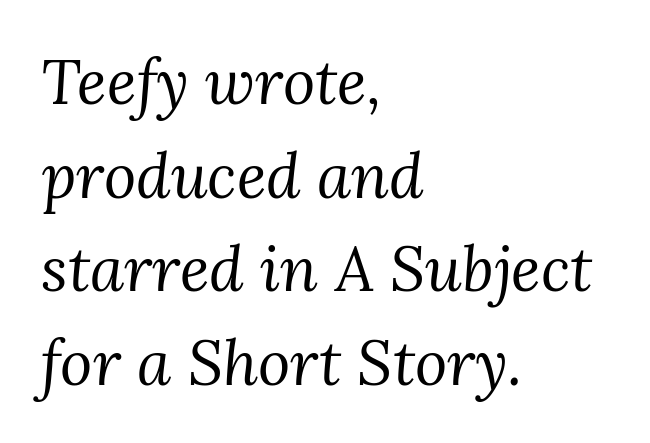
Q: Is the text bold? A: No.
Q: Is the text italic (slanted)? A: Yes, it leans right by about 3 degrees.
Q: Is the typeface a serif or a sans-serif typeface? A: Serif.
Q: Is the text underlined? A: No.
Q: How is the paragraph aligned? A: Left-aligned.
Q: Is the spacing between letters normal or unusually wide? A: Normal.
Q: Is the spacing between lines tight, normal or loose? A: Normal.
Q: Width (condensed, normal, or wide)? A: Normal.
Q: Stroke contrast? A: Medium.
Q: x-height? A: Medium.
Q: Monospaced? A: No.
